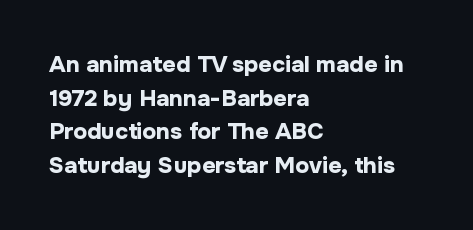
Q: Is the text bold? A: Yes.
Q: Is the text italic (slanted)? A: No, it is upright.
Q: Is the text underlined? A: No.
Q: How is the paragraph aligned? A: Left-aligned.
Q: Is the spacing between letters normal or unusually wide? A: Normal.
Q: Is the spacing between lines tight, normal or loose? A: Normal.
